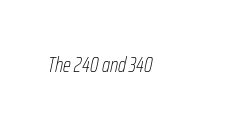
The image shows 21 px text type, italic (leaning right); set left-aligned, normal letter spacing, not underlined.
